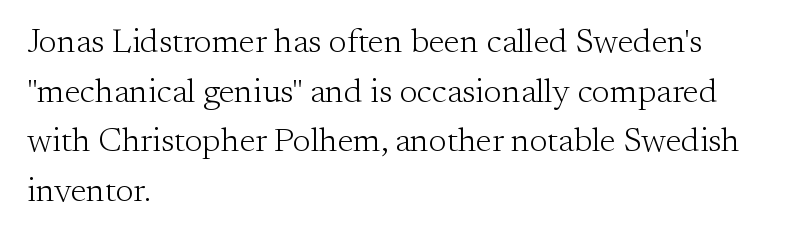
Q: Is the text bold? A: No.
Q: Is the text italic (slanted)? A: No, it is upright.
Q: Is the typeface a serif or a sans-serif typeface? A: Serif.
Q: Is the text underlined? A: No.
Q: How is the paragraph aligned? A: Left-aligned.
Q: Is the spacing between letters normal or unusually wide? A: Normal.
Q: Is the spacing between lines tight, normal or loose? A: Normal.
Q: Width (condensed, normal, or wide)? A: Normal.
Q: Stroke contrast? A: Medium.
Q: x-height? A: Small.
Q: Monospaced? A: No.
